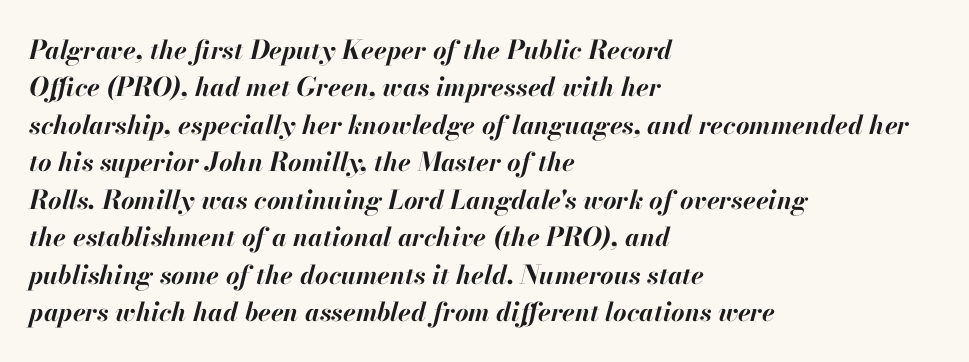
Q: Is the text bold? A: Yes.
Q: Is the text italic (slanted)? A: Yes, it leans right by about 13 degrees.
Q: Is the text underlined? A: No.
Q: How is the paragraph aligned? A: Left-aligned.
Q: Is the spacing between letters normal or unusually wide? A: Normal.
Q: Is the spacing between lines tight, normal or loose? A: Normal.
